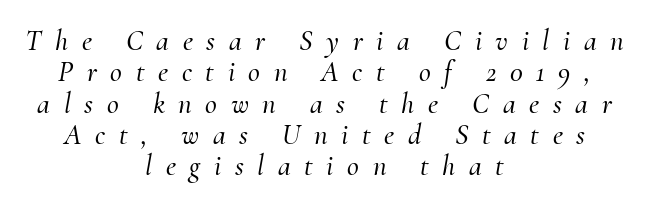
Here the designer chose a conventional face with non-uniform glyph widths. Between one letter and the next there's a generous, obvious gap. To sum up the face: it has serifs. Each line is balanced around a shared central axis.
